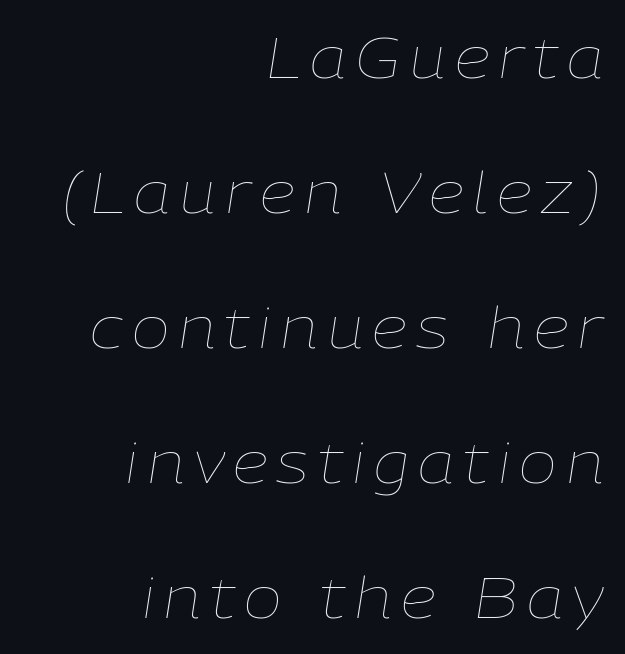
Q: Is the text bold? A: No.
Q: Is the text italic (slanted)? A: Yes, it leans right by about 9 degrees.
Q: Is the text underlined? A: No.
Q: How is the paragraph aligned? A: Right-aligned.
Q: Is the spacing between lines tight, normal or loose? A: Loose.
Q: Width (condensed, normal, or wide)? A: Normal.
Q: Stroke contrast? A: Low.
Q: x-height? A: Medium.
Q: Monospaced? A: No.
